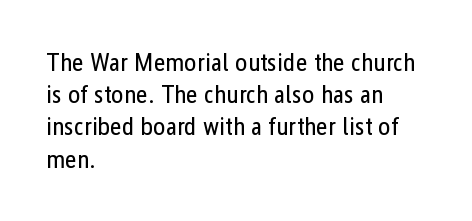
The image shows 26 px text type, upright; set left-aligned, line spacing 1.24x, normal letter spacing, not underlined.
